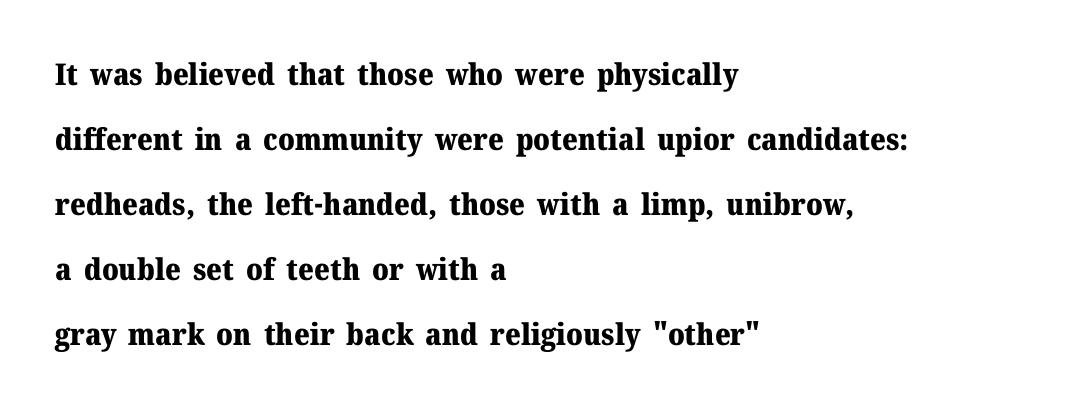
The image shows 30 px heavy serif type, upright; set left-aligned, loose line spacing (2.17x), normal letter spacing, not underlined; medium stroke contrast and a medium x-height.
